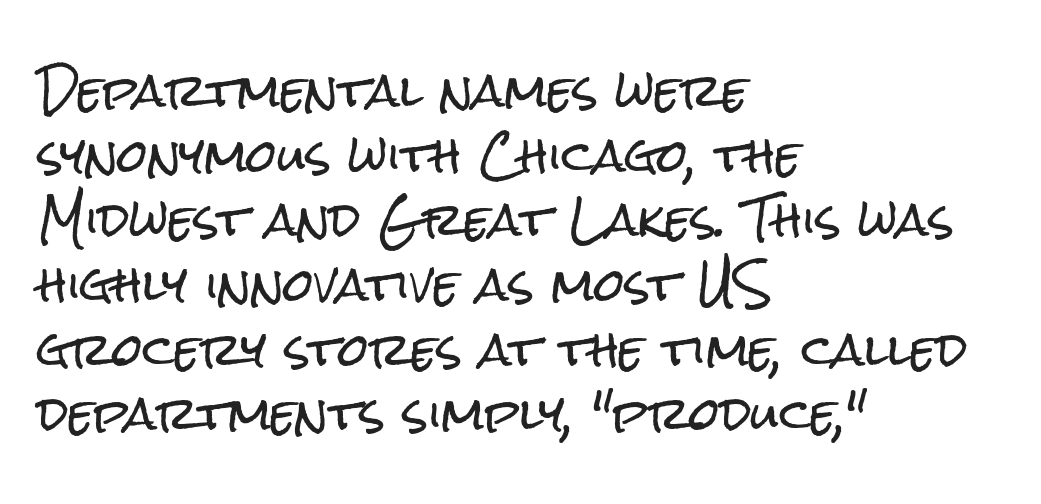
This sample has the flowing, uneven cadence of proportional lettering. Every stem runs plumb, perpendicular to the baseline. Caption: multi-line text, flush left, ragged right. Decoration check: the copy has no underline.
